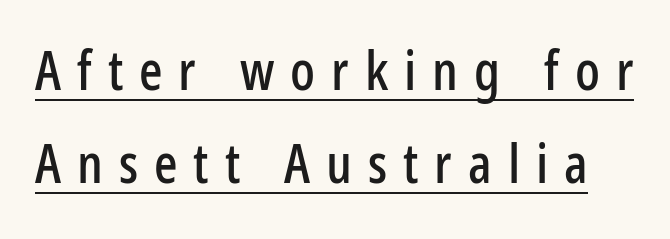
The image shows 55 px condensed sans-serif type, upright; set normal line spacing (1.69x), unusually wide letter spacing (+0.29 em), underlined; low stroke contrast and a medium x-height.
